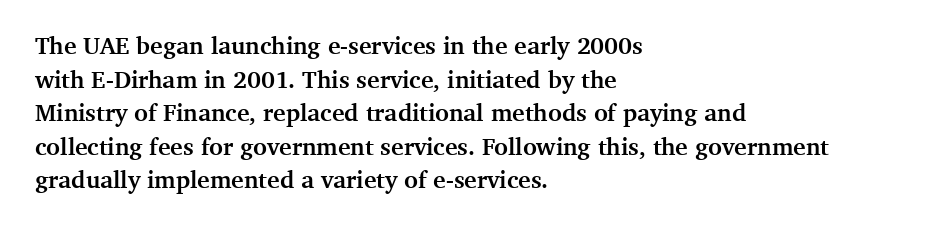
Any mark beneath the type? The region is blank. Regular leading. The face used here is rendered with its standard letterfit. These words are printed bold, with thick strokes throughout. Italic? Not at all — the glyphs are vertical. Left-aligned paragraph, ragged on the right.
